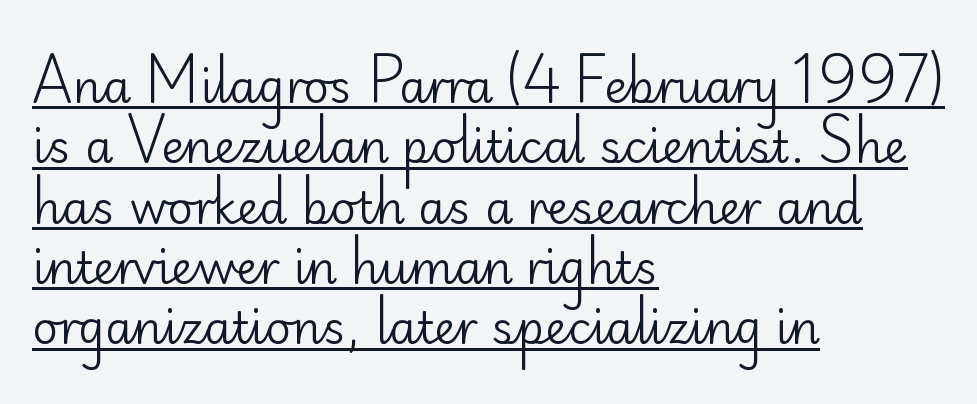
The image shows 45 px regular-weight sans-serif type, upright; set left-aligned, normal line spacing (1.34x), normal letter spacing, underlined; low stroke contrast and a small x-height.
